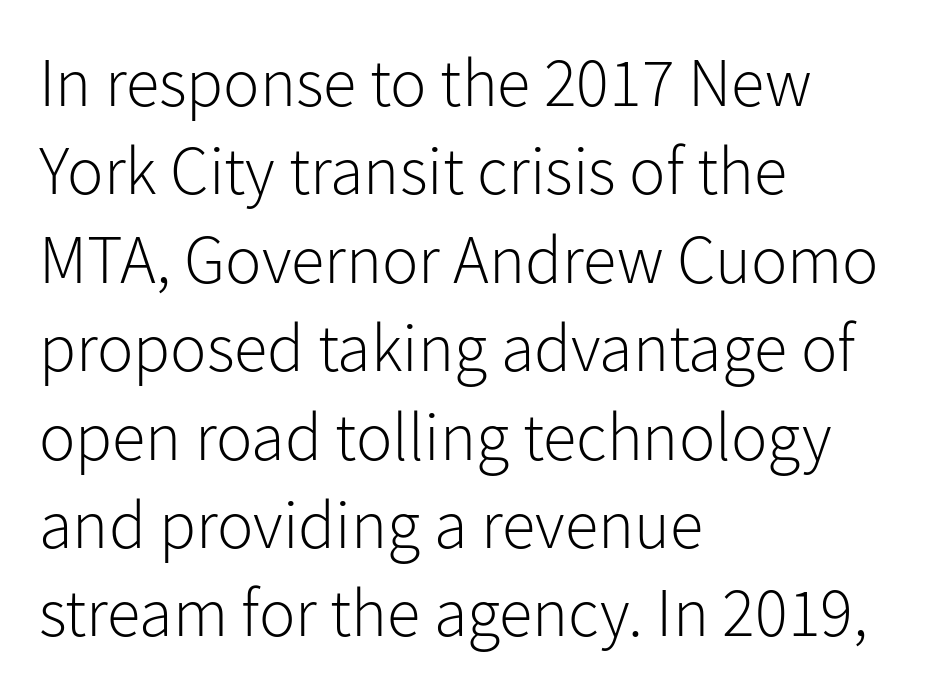
Q: Is the text bold? A: No.
Q: Is the text italic (slanted)? A: No, it is upright.
Q: Is the typeface a serif or a sans-serif typeface? A: Sans-serif.
Q: Is the text underlined? A: No.
Q: How is the paragraph aligned? A: Left-aligned.
Q: Is the spacing between letters normal or unusually wide? A: Normal.
Q: Is the spacing between lines tight, normal or loose? A: Normal.
Q: Width (condensed, normal, or wide)? A: Normal.
Q: Stroke contrast? A: Low.
Q: x-height? A: Medium.
Q: Monospaced? A: No.
